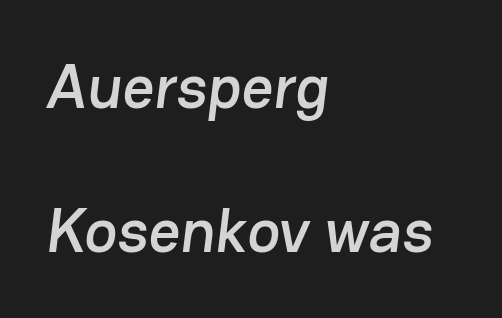
The image shows 62 px sans-serif type; set left-aligned, loose line spacing (2.33x), normal letter spacing, not underlined; low stroke contrast and a medium x-height.
